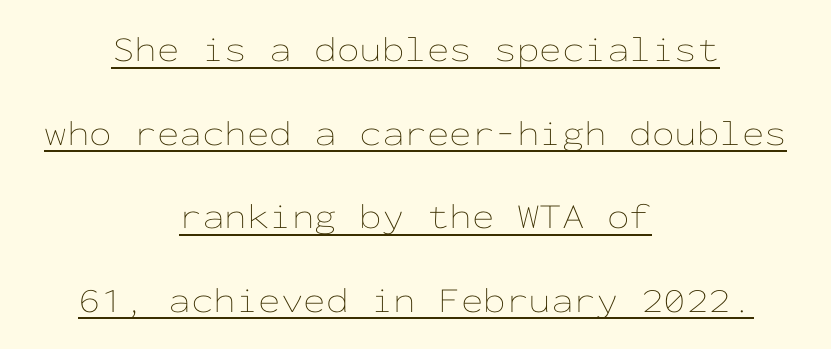
The image shows 36 px thin, wide type, upright, monospaced; set centered, loose line spacing (2.32x), normal letter spacing, underlined; low stroke contrast and a medium x-height.
